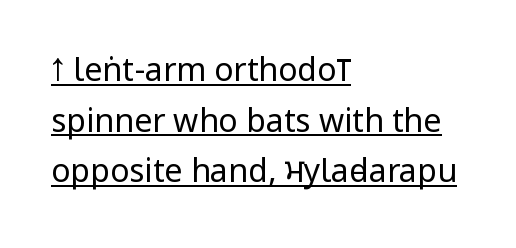
{"serif": "no", "italic": "no", "bold": "no", "weight": "regular", "width": "condensed", "stroke_contrast": "low", "x_height": "large", "monospaced": "no", "underline": "yes", "align": "left", "line_spacing": "normal", "line_spacing_ratio": 1.58, "letter_spacing": "normal", "letter_spacing_em": 0.0, "glyph_px": 32}
